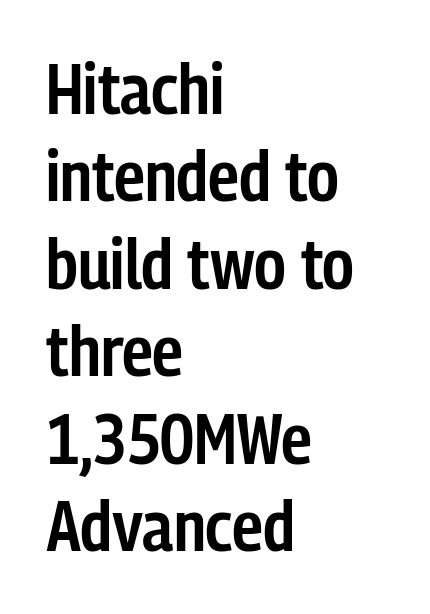
The image shows 70 px semibold, condensed sans-serif type, upright; set left-aligned, normal line spacing (1.25x), normal letter spacing, not underlined; low stroke contrast and a medium x-height.
